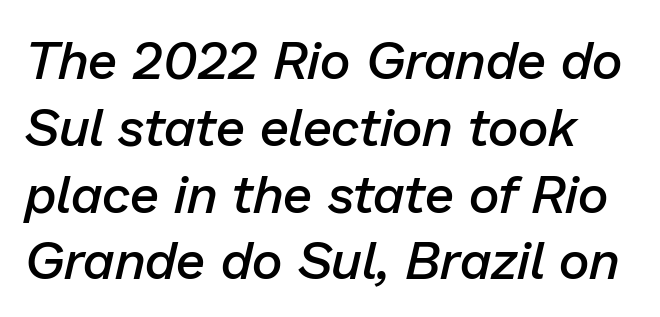
The image shows 53 px semibold type, italic (leaning right); set normal line spacing (1.26x), normal letter spacing, not underlined; low stroke contrast and a medium x-height.
